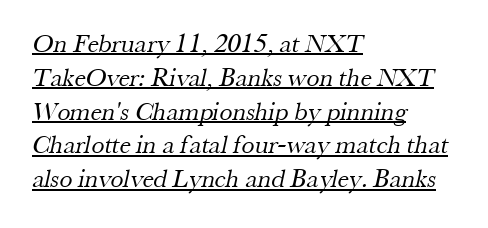
The image shows 26 px text type; set left-aligned, normal line spacing (1.3x), normal letter spacing, underlined.
